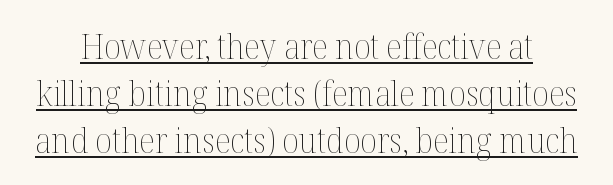
{"italic": "no", "bold": "no", "weight": "thin", "width": "normal", "stroke_contrast": "medium", "x_height": "medium", "monospaced": "no", "underline": "yes", "line_spacing": "normal", "line_spacing_ratio": 1.38, "letter_spacing": "normal", "letter_spacing_em": 0.0, "glyph_px": 34}
